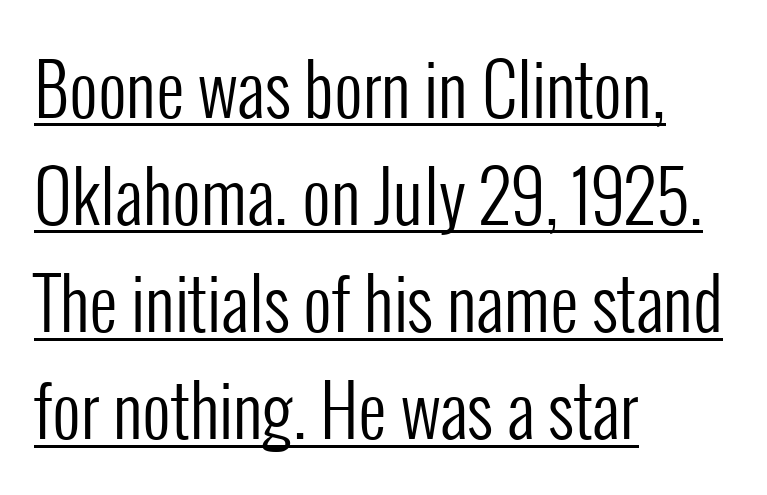
The passage shown is typed in a proportional face where columns would drift. Which margin do the lines hug? The left one — the right edge is uneven. A normal amount of white space separates one row of letters from the next. The string is rendered with underlining switched on.
